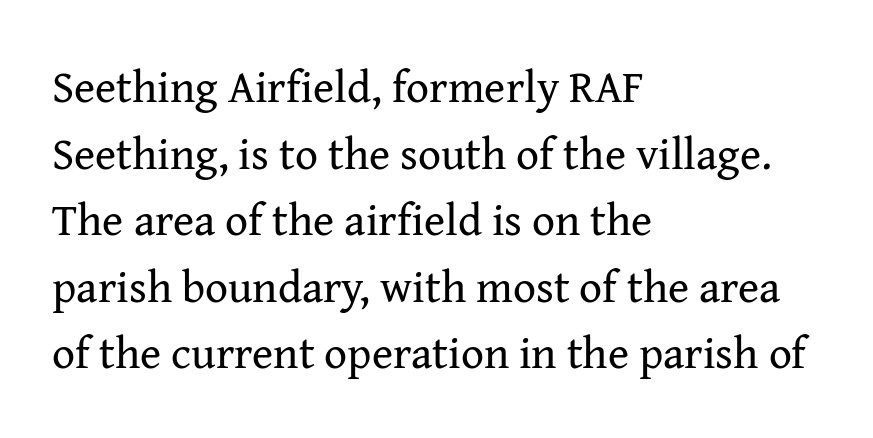
Q: Is the text bold? A: No.
Q: Is the text italic (slanted)? A: No, it is upright.
Q: Is the typeface a serif or a sans-serif typeface? A: Serif.
Q: Is the text underlined? A: No.
Q: How is the paragraph aligned? A: Left-aligned.
Q: Is the spacing between letters normal or unusually wide? A: Normal.
Q: Is the spacing between lines tight, normal or loose? A: Normal.
Q: Width (condensed, normal, or wide)? A: Normal.
Q: Stroke contrast? A: Medium.
Q: x-height? A: Medium.
Q: Monospaced? A: No.
